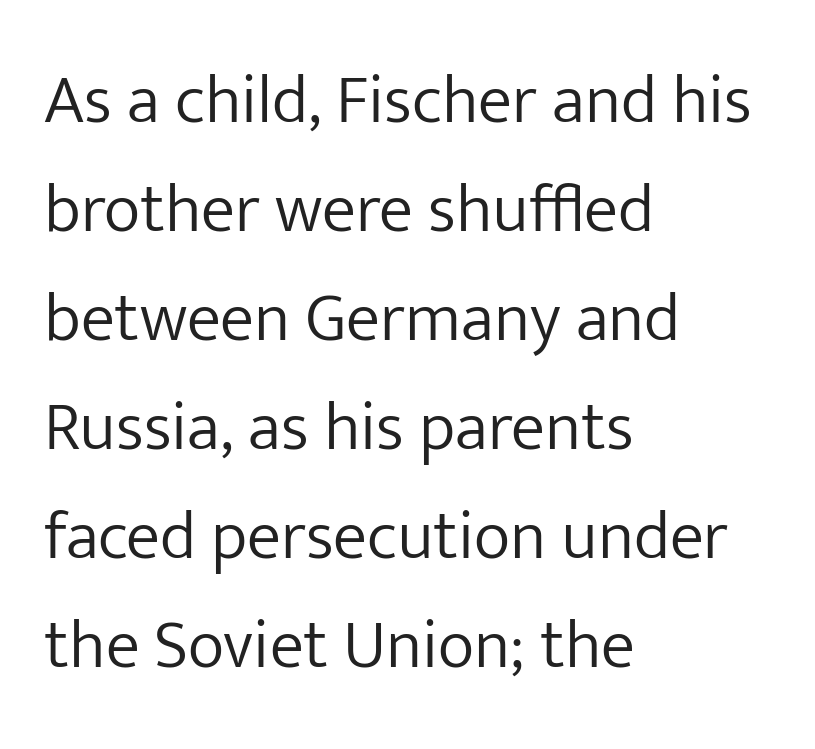
The image shows 69 px light sans-serif type, upright; set left-aligned, normal line spacing (1.58x), normal letter spacing, not underlined; low stroke contrast and a medium x-height.
